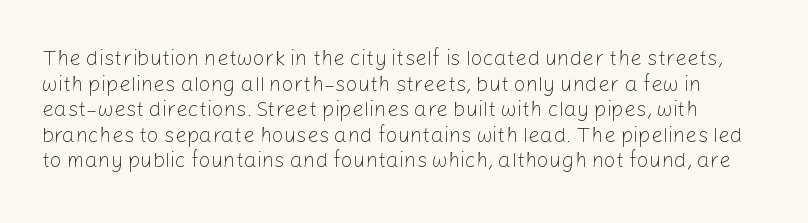
A bare baseline throughout the passage. The font sits on the lighter half of the weight spectrum, regular included. Compared with typical body copy, the letter spacing here is the same. If you drew a line through each stem, it would be perfectly vertical.
